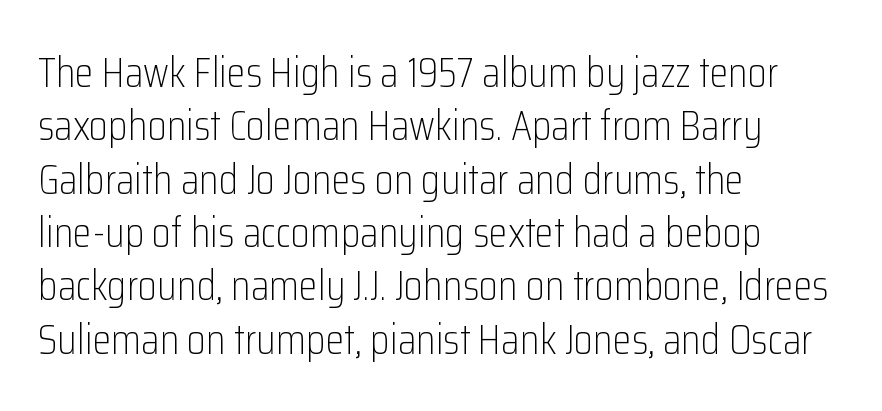
The passage is arranged the way most books set body copy — flush left. Serifs: no, the terminals of the letterforms are clean. Inter-character spacing is left at the font's built-in metrics. A roman cut, with each character standing at attention.
